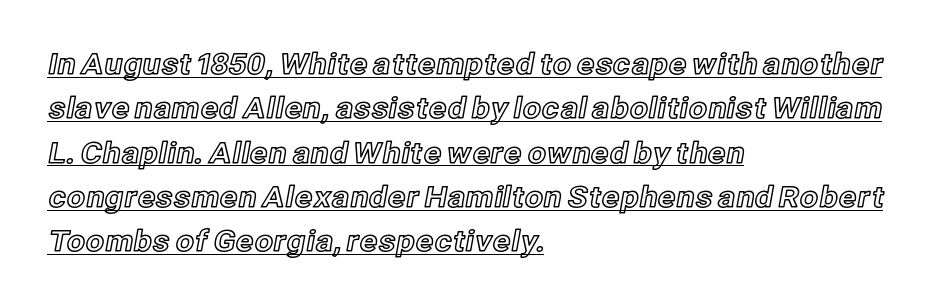
The image shows 29 px text type; set left-aligned, normal line spacing (1.53x), normal letter spacing, underlined; a medium x-height.
